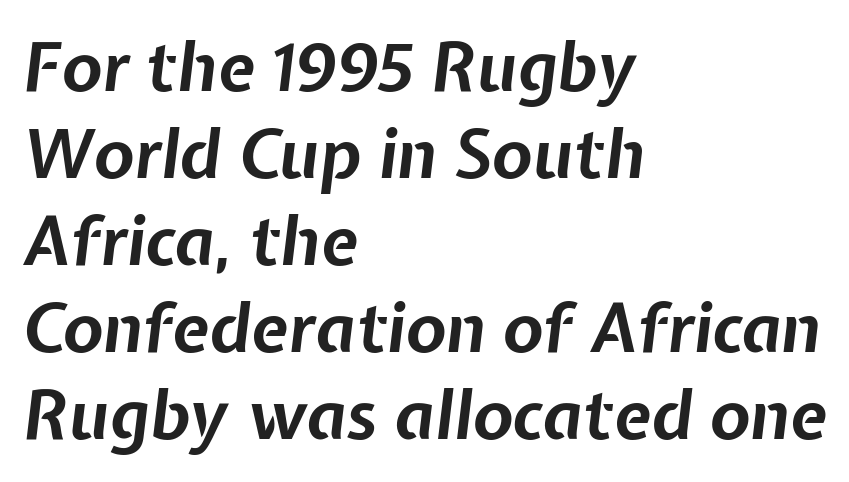
The face used here is proportionally spaced, like ordinary book or web type. Bare-footed words on every line. Vertically, the passage feels balanced, rows spaced as you'd expect. Style check: oblique. Line starts are locked; line ends wander.
